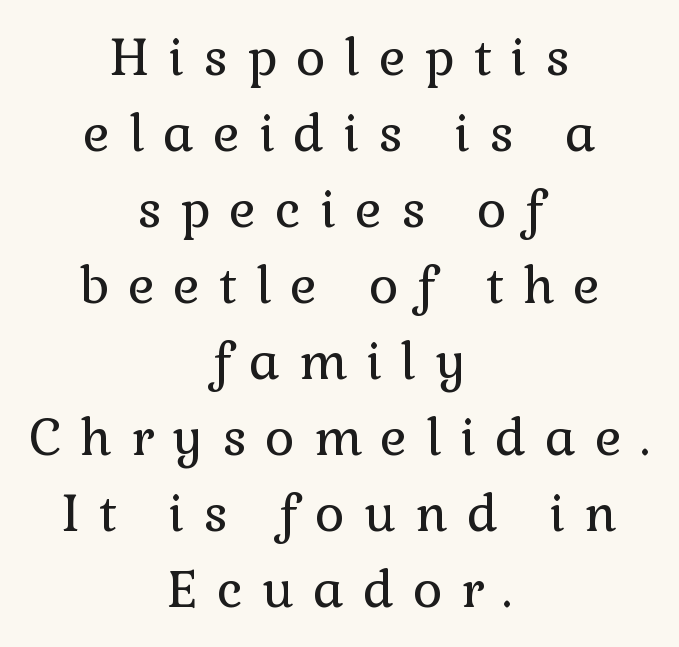
Q: Is the text bold? A: No.
Q: Is the text italic (slanted)? A: No, it is upright.
Q: Is the typeface a serif or a sans-serif typeface? A: Serif.
Q: Is the text underlined? A: No.
Q: How is the paragraph aligned? A: Centered.
Q: Is the spacing between letters normal or unusually wide? A: Unusually wide.
Q: Is the spacing between lines tight, normal or loose? A: Normal.
Q: Width (condensed, normal, or wide)? A: Normal.
Q: Stroke contrast? A: Low.
Q: x-height? A: Medium.
Q: Monospaced? A: No.
